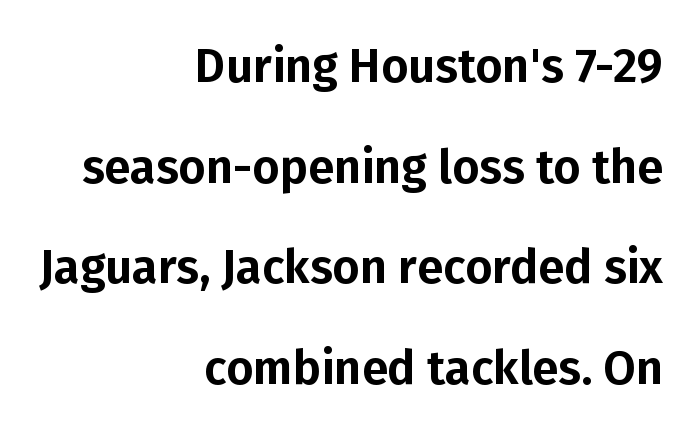
Q: Is the text italic (slanted)? A: No, it is upright.
Q: Is the typeface a serif or a sans-serif typeface? A: Sans-serif.
Q: Is the text underlined? A: No.
Q: How is the paragraph aligned? A: Right-aligned.
Q: Is the spacing between letters normal or unusually wide? A: Normal.
Q: Is the spacing between lines tight, normal or loose? A: Loose.
Q: Width (condensed, normal, or wide)? A: Normal.
Q: Stroke contrast? A: Low.
Q: x-height? A: Medium.
Q: Monospaced? A: No.
